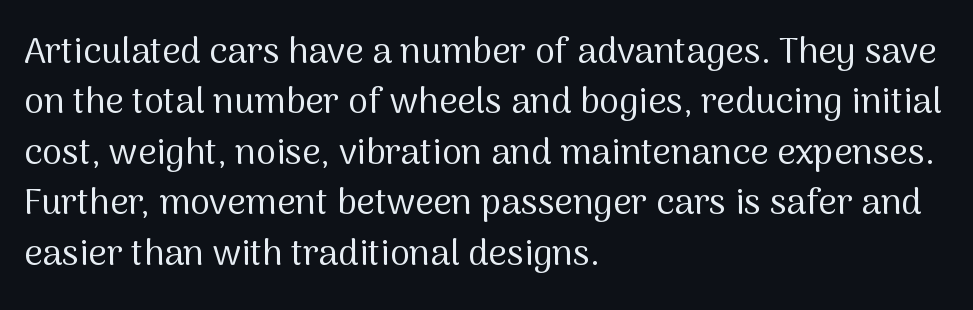
Stroke mass is kept to a normal reading level or below. Look at the bottom of the vertical strokes: they stop flat, with no serifs. The face used here is proportionally spaced, like ordinary book or web type. Each word holds together tightly as a unit, with standard inter-letter gaps. The baseline area is clear. Each new line begins a customary step beneath the previous one.
